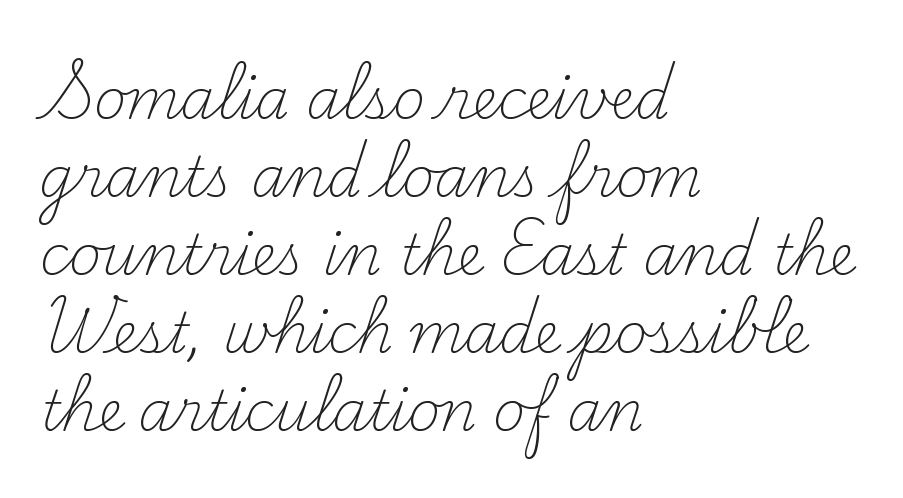
The baseline area is clear. A typesetter would call this proportional, since set widths differ per character. The passage shown has conventional tracking throughout. The letters look calm and open, with moderate or lighter stems.
